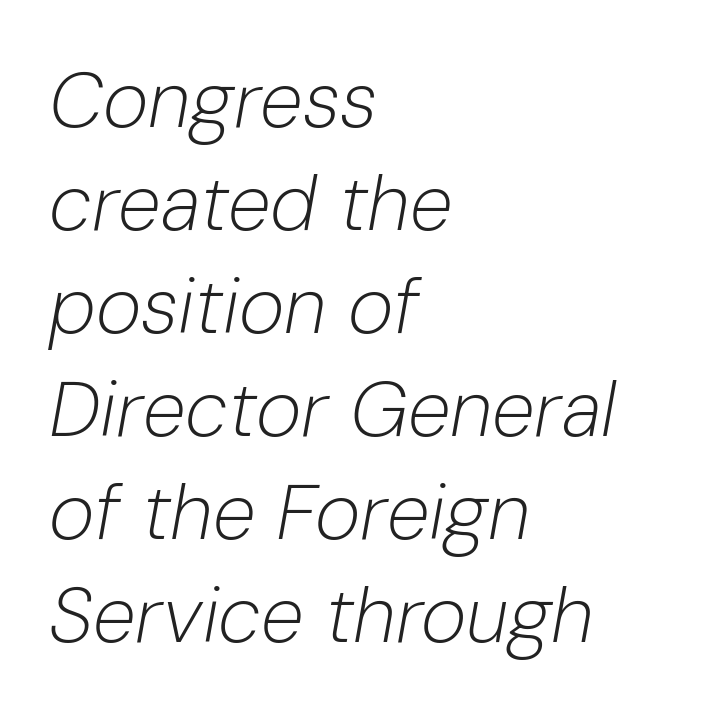
Q: Is the text bold? A: No.
Q: Is the text italic (slanted)? A: Yes, it leans right by about 10 degrees.
Q: Is the text underlined? A: No.
Q: How is the paragraph aligned? A: Left-aligned.
Q: Is the spacing between letters normal or unusually wide? A: Normal.
Q: Is the spacing between lines tight, normal or loose? A: Normal.
Q: Width (condensed, normal, or wide)? A: Normal.
Q: Stroke contrast? A: Low.
Q: x-height? A: Medium.
Q: Monospaced? A: No.
